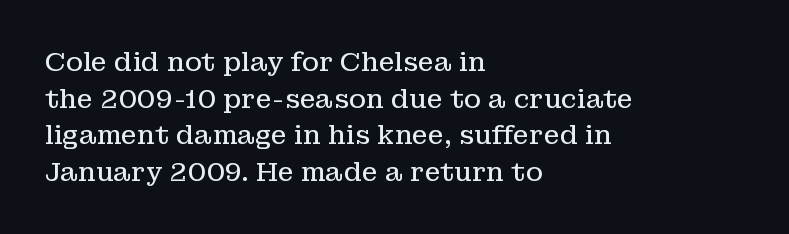
Q: Is the text bold? A: No.
Q: Is the text italic (slanted)? A: No, it is upright.
Q: Is the text underlined? A: No.
Q: How is the paragraph aligned? A: Left-aligned.
Q: Is the spacing between letters normal or unusually wide? A: Normal.
Q: Is the spacing between lines tight, normal or loose? A: Normal.
